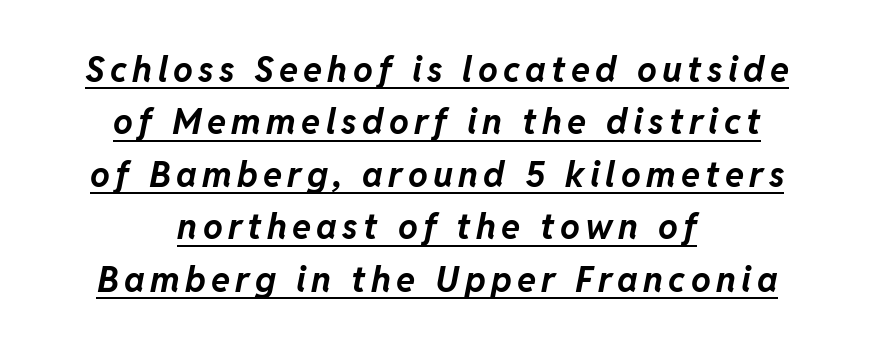
The rendering uses the underline text-decoration. Regular leading. Is this a fixed-width face? No — the glyphs have proportional, varying widths. The letters are bold, with thick, heavy strokes. Leftover space on each line is divided equally before and after the words. This sample uses an oblique cut, with every glyph tilted off the vertical.
